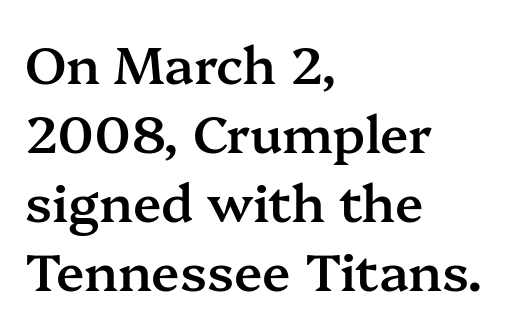
{"serif": "yes", "italic": "no", "bold": "semi", "weight": "semibold", "width": "normal", "stroke_contrast": "medium", "x_height": "medium", "monospaced": "no", "underline": "no", "align": "left", "line_spacing": "normal", "line_spacing_ratio": 1.33, "letter_spacing": "normal", "letter_spacing_em": 0.0, "glyph_px": 52}
